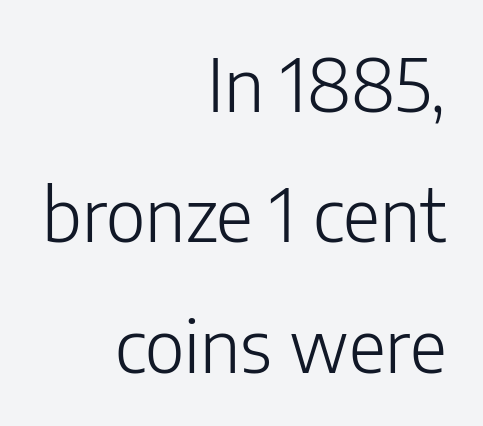
The image shows 72 px light sans-serif type, upright; set right-aligned, line spacing 1.81x, normal letter spacing, not underlined; low stroke contrast and a medium x-height.
